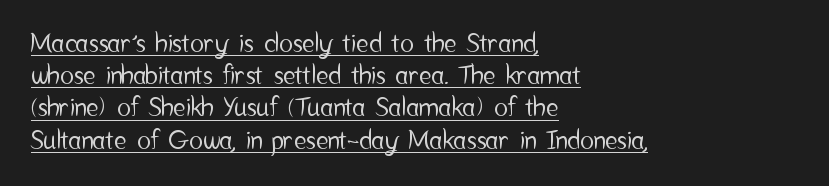
Short and long lines alike share a common starting point at left. Letter spacing: default. The letters stand straight up with perfectly vertical stems. Has an underline been added? It has.
